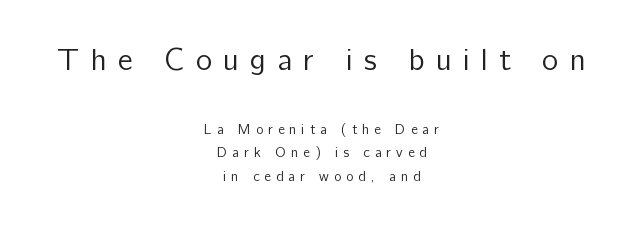
{"serif": "no", "italic": "no", "bold": "no", "weight": "regular", "width": "normal", "stroke_contrast": "low", "x_height": "medium", "monospaced": "no", "underline": "no", "align": "center", "line_spacing": "normal", "line_spacing_ratio": 1.68, "letter_spacing": "wide", "letter_spacing_em": 0.35, "larger_block": "first", "size_ratio": 2.21, "glyph_px": 31}
